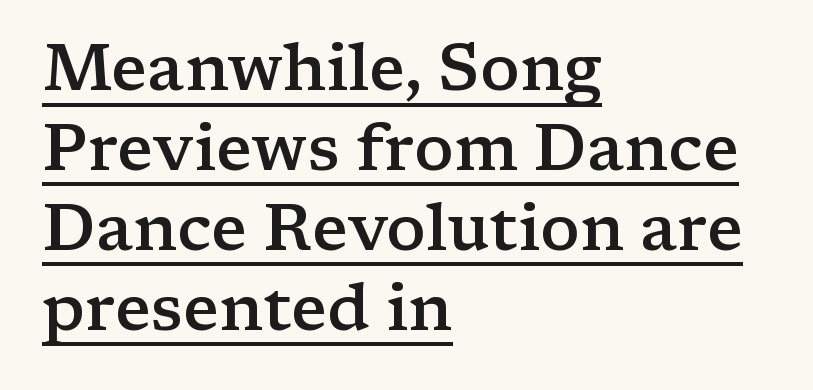
{"serif": "yes", "italic": "no", "bold": "semi", "weight": "semibold", "width": "wide", "stroke_contrast": "low", "x_height": "medium", "monospaced": "no", "underline": "yes", "align": "left", "line_spacing_ratio": 1.23, "letter_spacing": "normal", "letter_spacing_em": 0.0, "glyph_px": 65}
